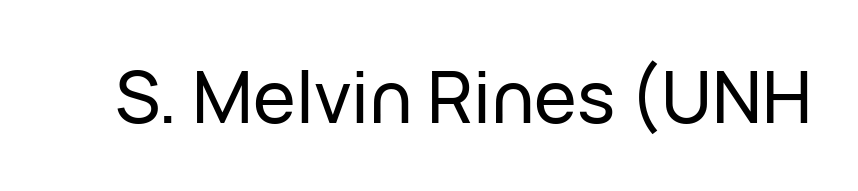
The image shows 72 px sans-serif type, upright; set normal letter spacing, not underlined; low stroke contrast and a medium x-height.
